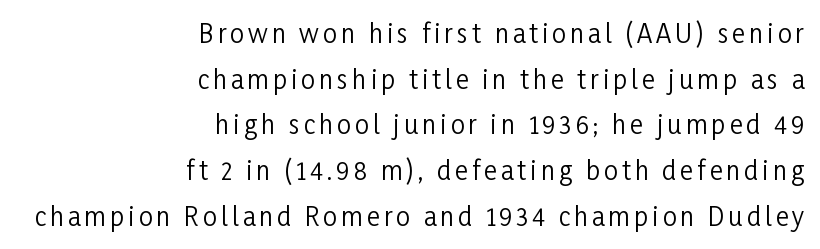
{"italic": "no", "bold": "no", "underline": "no", "align": "right", "line_spacing_ratio": 1.83, "glyph_px": 25}
